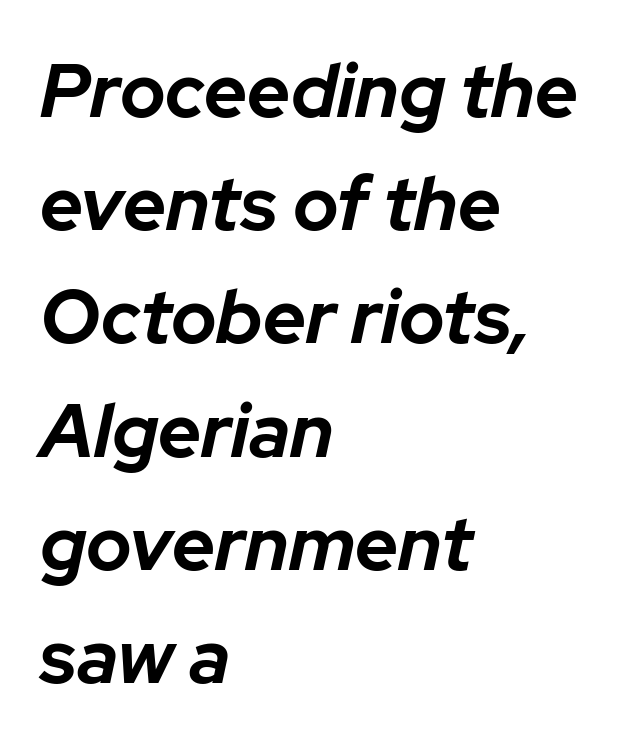
The image shows 75 px bold type, italic (leaning right); set left-aligned, normal line spacing (1.51x), normal letter spacing, not underlined; low stroke contrast and a medium x-height.
